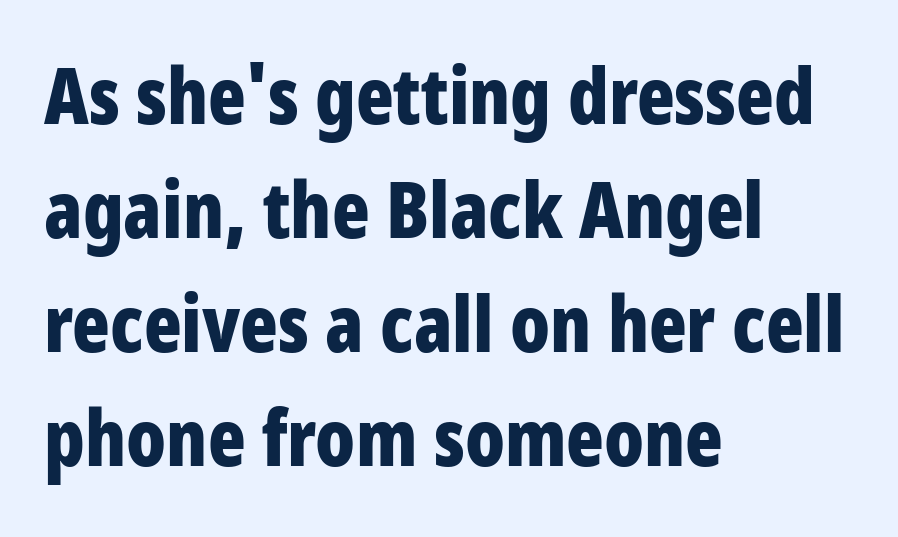
Q: Is the text bold? A: Yes.
Q: Is the text italic (slanted)? A: No, it is upright.
Q: Is the typeface a serif or a sans-serif typeface? A: Sans-serif.
Q: Is the text underlined? A: No.
Q: How is the paragraph aligned? A: Left-aligned.
Q: Is the spacing between letters normal or unusually wide? A: Normal.
Q: Is the spacing between lines tight, normal or loose? A: Normal.
Q: Width (condensed, normal, or wide)? A: Condensed.
Q: Stroke contrast? A: Low.
Q: x-height? A: Large.
Q: Monospaced? A: No.
